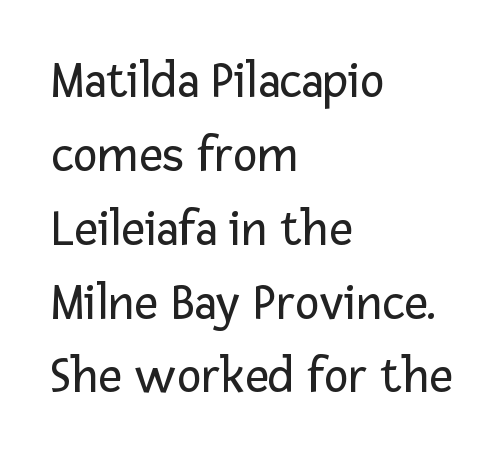
The image shows 52 px regular-weight sans-serif type, upright; set left-aligned, normal line spacing (1.42x), normal letter spacing, not underlined; low stroke contrast and a medium x-height.
